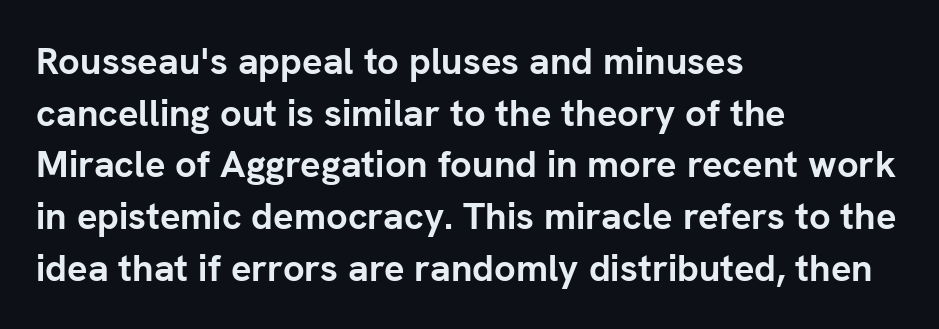
The letters stand straight up with perfectly vertical stems. Summary of weight: heavy, a full bold. Does the copy run flush right? No — it runs flush left. Any mark beneath the type? The region is blank. Font category for this specimen: sans-serif.
